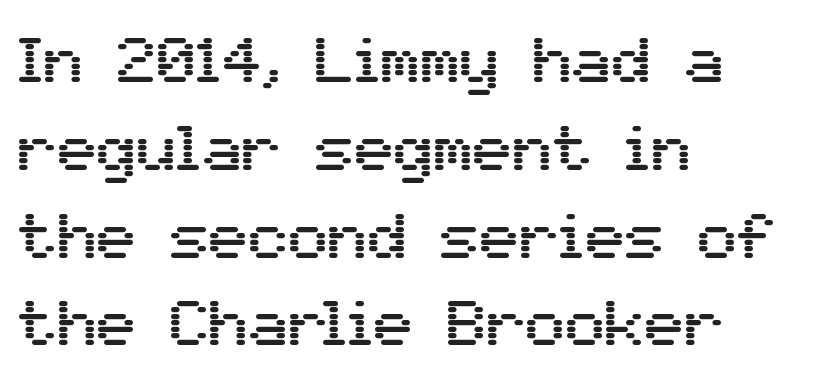
{"serif": "no", "italic": "no", "width": "normal", "stroke_contrast": "medium", "x_height": "medium", "monospaced": "no", "underline": "no", "align": "left", "line_spacing": "normal", "line_spacing_ratio": 1.33, "letter_spacing": "normal", "letter_spacing_em": 0.0, "glyph_px": 66}
